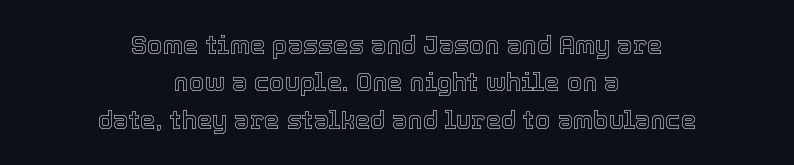
Q: Is the text italic (slanted)? A: No, it is upright.
Q: Is the text underlined? A: No.
Q: How is the paragraph aligned? A: Centered.
Q: Is the spacing between letters normal or unusually wide? A: Normal.
Q: Is the spacing between lines tight, normal or loose? A: Normal.
